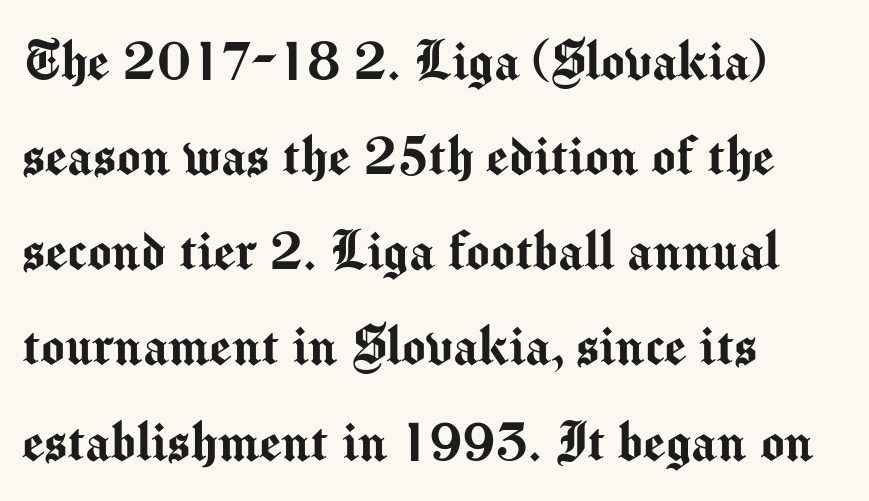
The image shows 63 px sans-serif type, upright; set left-aligned, normal line spacing (1.51x), normal letter spacing, not underlined; medium stroke contrast and a medium x-height.
